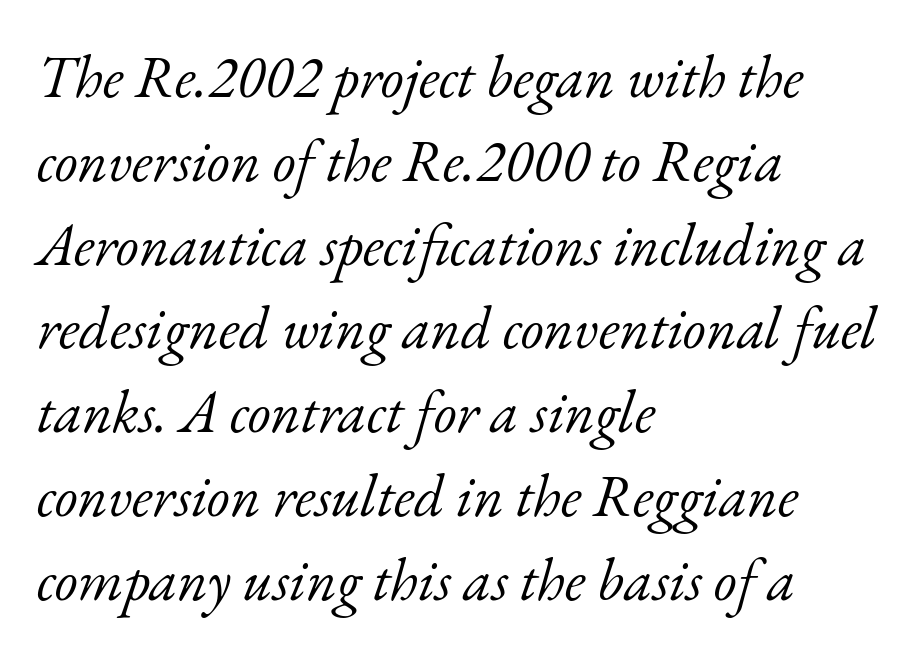
{"serif": "yes", "italic": "yes", "lean": "right", "slant_degrees": 17, "bold": "no", "weight": "light", "width": "normal", "stroke_contrast": "low", "x_height": "small", "monospaced": "no", "underline": "no", "align": "left", "line_spacing": "normal", "line_spacing_ratio": 1.42, "letter_spacing": "normal", "letter_spacing_em": 0.0, "glyph_px": 59}
